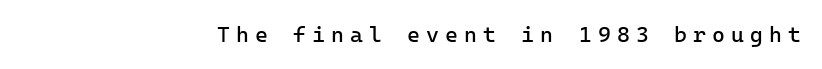
Tracking here is generous; glyphs stand well apart from one another. The paragraph shown leans on its right margin. The weight tops out at a normal text grade. This rendering features lettering with no underline.
